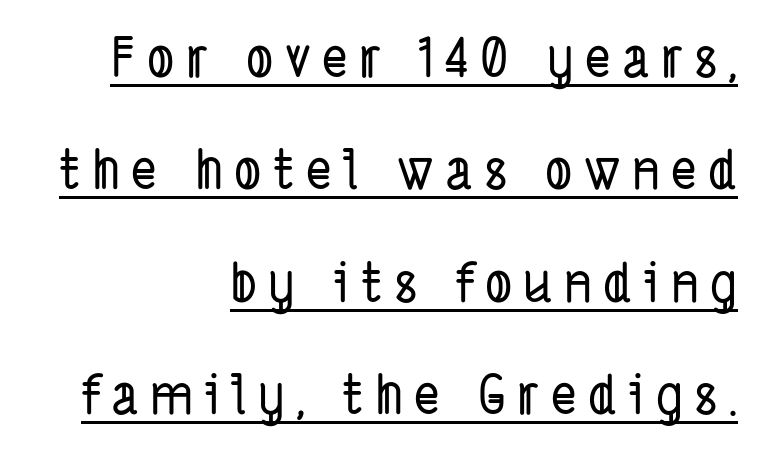
The image shows 54 px condensed sans-serif type; set right-aligned, loose line spacing (2.08x), unusually wide letter spacing (+0.21 em), underlined; low stroke contrast and a medium x-height.
